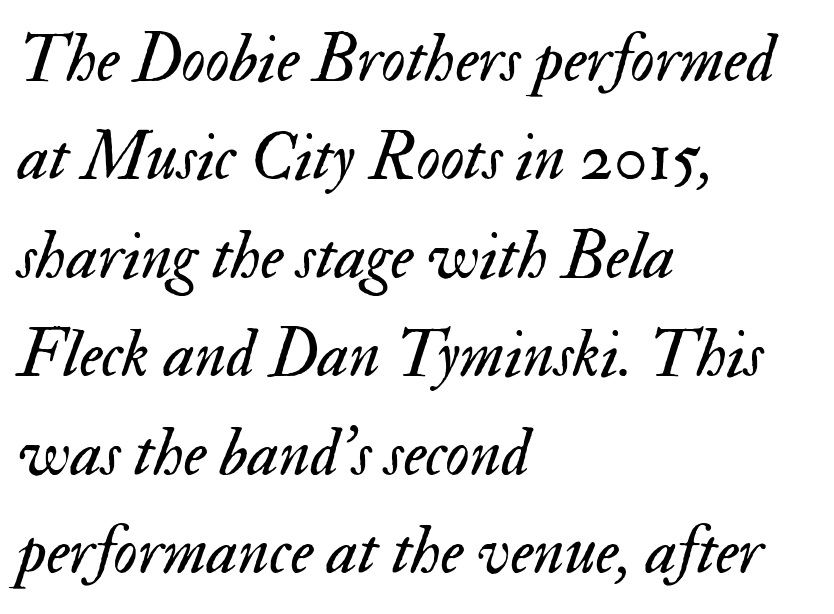
The image shows 67 px regular-weight type, italic (leaning right); set left-aligned, normal line spacing (1.47x), normal letter spacing, not underlined; medium stroke contrast and a small x-height.
